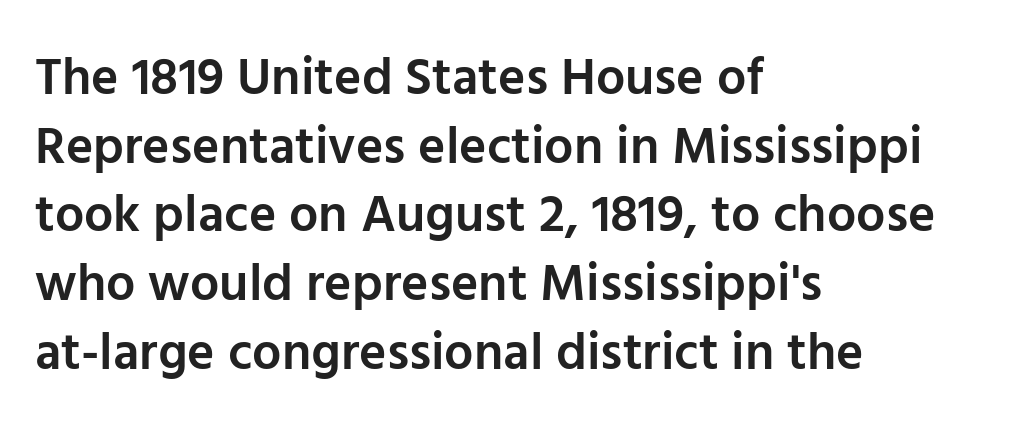
{"serif": "no", "italic": "no", "bold": "semi", "weight": "semibold", "width": "normal", "stroke_contrast": "low", "x_height": "medium", "monospaced": "no", "underline": "no", "align": "left", "line_spacing": "normal", "line_spacing_ratio": 1.32, "letter_spacing": "normal", "letter_spacing_em": 0.0, "glyph_px": 52}
